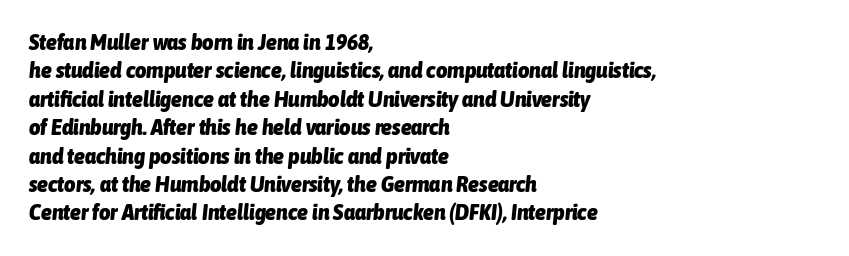
{"italic": "yes", "lean": "right", "slant_degrees": 6, "bold": "yes", "underline": "no", "align": "left", "line_spacing": "normal", "line_spacing_ratio": 1.29, "letter_spacing": "normal", "letter_spacing_em": 0.0, "glyph_px": 22}
